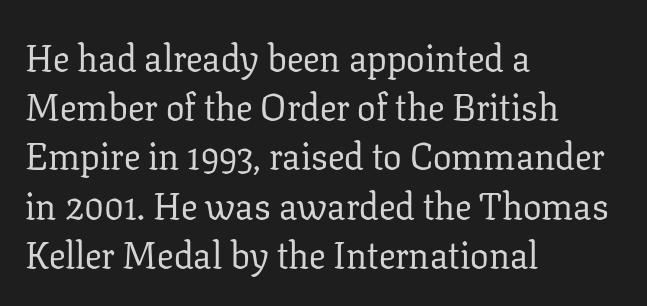
The image shows 37 px regular-weight serif type, upright; set left-aligned, normal line spacing (1.33x), normal letter spacing, not underlined; low stroke contrast and a medium x-height.
